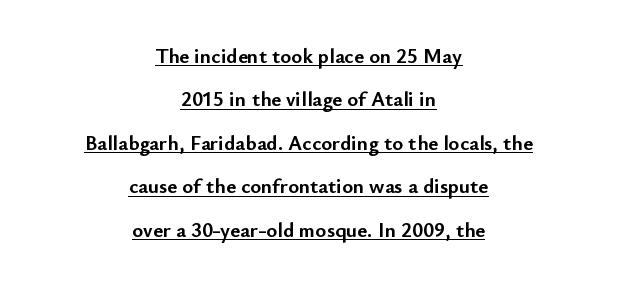
The image shows 21 px bold type, upright; set centered, loose line spacing (2.07x), normal letter spacing, underlined.
